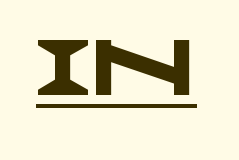
The glyphs have the mass of a bold cut. Think of a printed novel: that variable character pitch is what you see here. The words here are underlined. The text was rendered using a sans face with plain stroke endings. Inter-character spacing is left at the font's built-in metrics.
